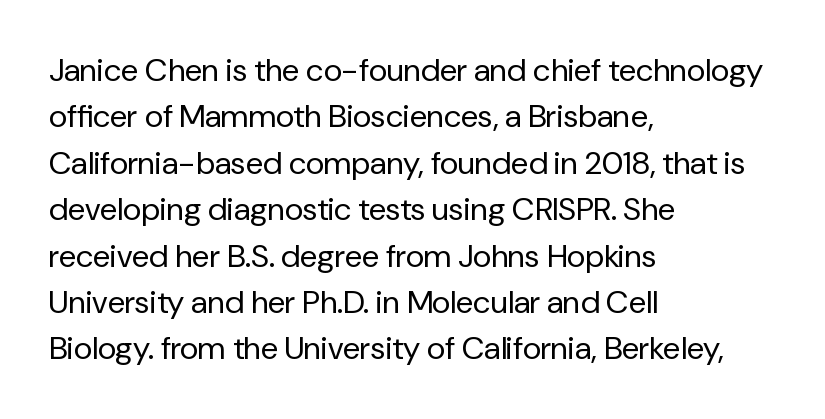
The image shows 32 px regular-weight sans-serif type, upright; set left-aligned, normal line spacing (1.45x), normal letter spacing, not underlined; low stroke contrast and a medium x-height.
